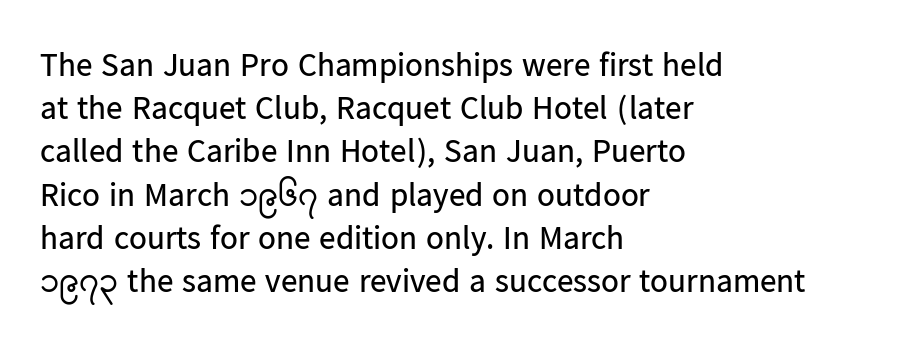
The letters sit at their default tracking, neither squeezed nor spread. Notice how the stems are strictly vertical — no italics here. The lines sit at an ordinary, default distance from one another. Is this a fixed-width face? No — the glyphs have proportional, varying widths.
